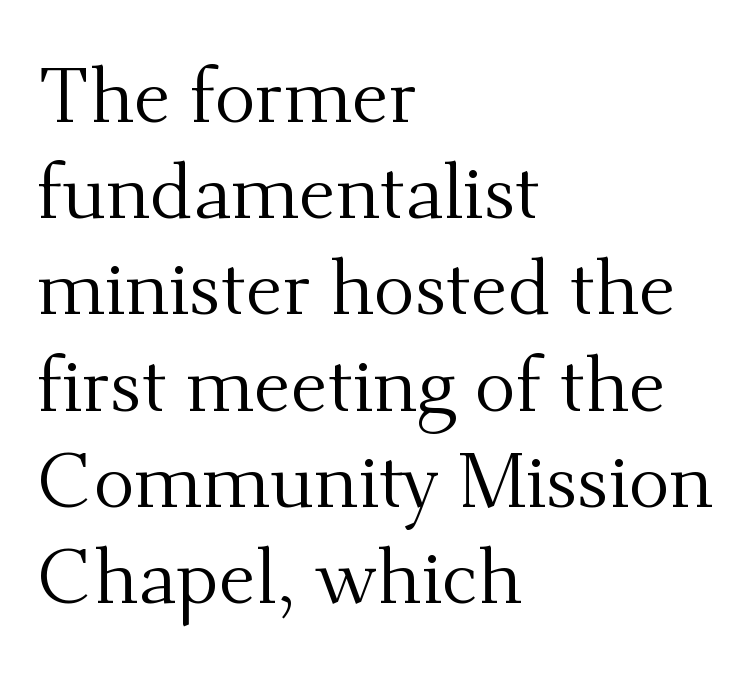
The image shows 77 px regular-weight serif type, upright; set left-aligned, normal line spacing (1.25x), normal letter spacing, not underlined; medium stroke contrast and a small x-height.
